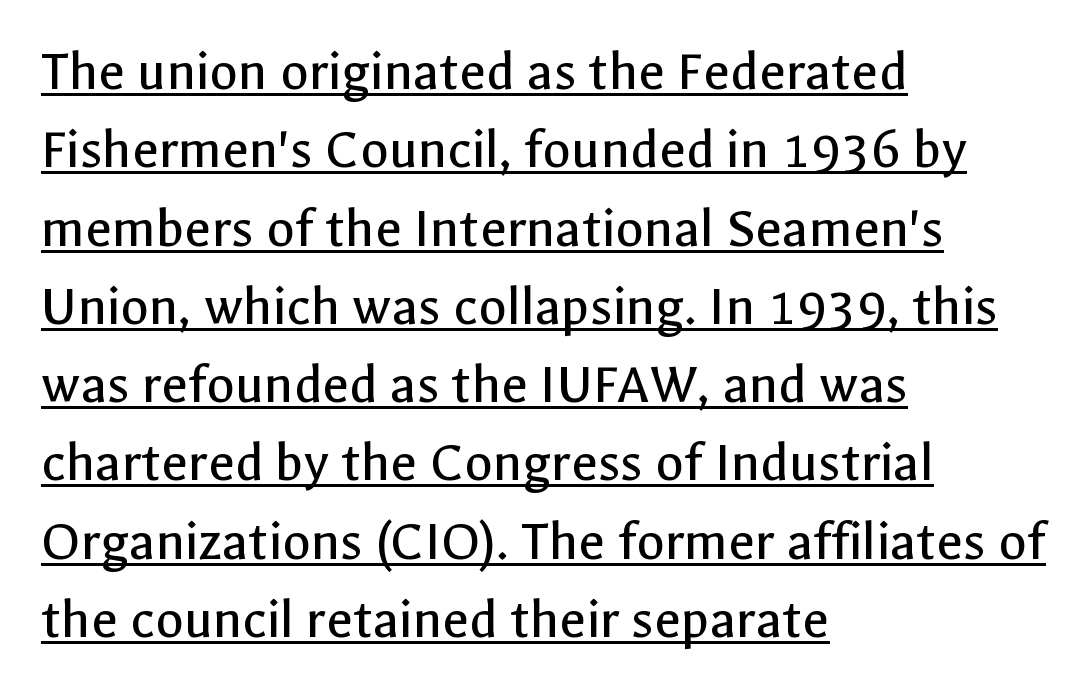
{"serif": "no", "italic": "no", "bold": "no", "weight": "regular", "width": "normal", "x_height": "medium", "monospaced": "no", "underline": "yes", "align": "left", "line_spacing": "normal", "line_spacing_ratio": 1.35, "letter_spacing": "normal", "letter_spacing_em": 0.0, "glyph_px": 58}
